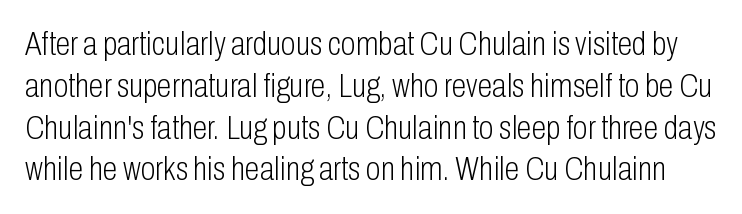
The image shows 34 px light, condensed sans-serif type, upright; set line spacing 1.23x, normal letter spacing, not underlined; low stroke contrast and a medium x-height.
